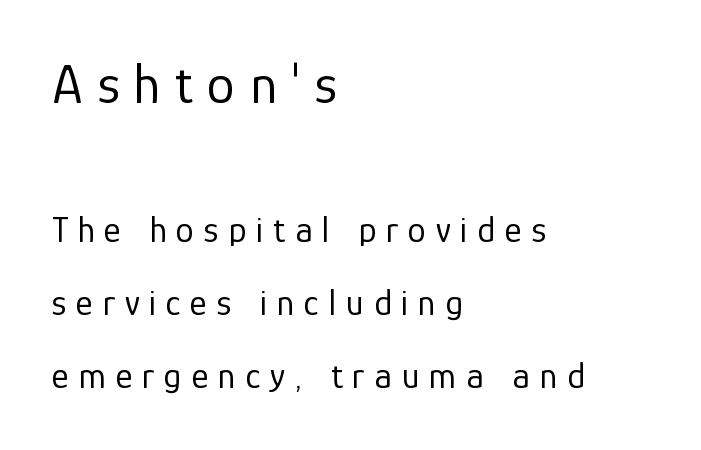
Q: Is the text bold? A: No.
Q: Is the text italic (slanted)? A: No, it is upright.
Q: Is the typeface a serif or a sans-serif typeface? A: Sans-serif.
Q: Is the text underlined? A: No.
Q: How is the paragraph aligned? A: Left-aligned.
Q: Is the spacing between letters normal or unusually wide? A: Unusually wide.
Q: Is the spacing between lines tight, normal or loose? A: Loose.
Q: Which block of text is set in a larger size, the first (top) or the second (bottom)? A: The first (top) one.
Q: Width (condensed, normal, or wide)? A: Normal.
Q: Stroke contrast? A: Low.
Q: x-height? A: Medium.
Q: Monospaced? A: No.
